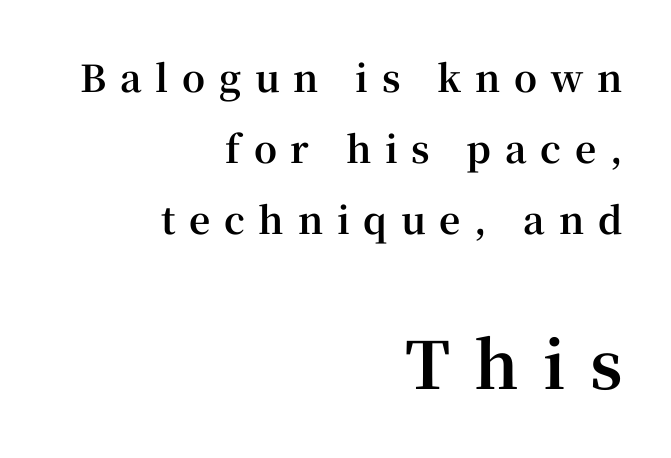
Q: Is the text bold? A: Yes.
Q: Is the text italic (slanted)? A: No, it is upright.
Q: Is the typeface a serif or a sans-serif typeface? A: Serif.
Q: Is the text underlined? A: No.
Q: How is the paragraph aligned? A: Right-aligned.
Q: Is the spacing between letters normal or unusually wide? A: Unusually wide.
Q: Is the spacing between lines tight, normal or loose? A: Loose.
Q: Which block of text is set in a larger size, the first (top) or the second (bottom)? A: The second (bottom) one.
Q: Width (condensed, normal, or wide)? A: Normal.
Q: Stroke contrast? A: High.
Q: x-height? A: Medium.
Q: Monospaced? A: No.
